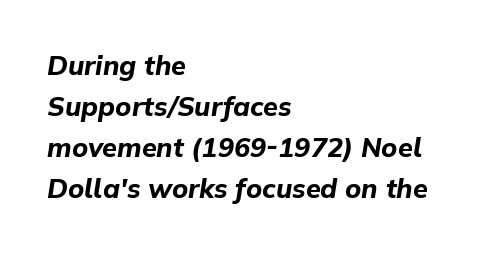
The image shows 27 px bold type, italic (leaning right); set left-aligned, normal line spacing (1.52x), normal letter spacing, not underlined.
